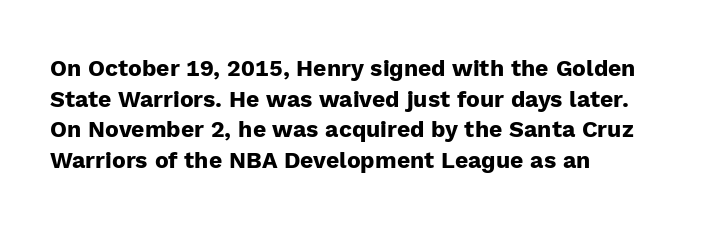
{"italic": "no", "bold": "yes", "underline": "no", "align": "left", "line_spacing": "normal", "line_spacing_ratio": 1.33, "letter_spacing": "normal", "letter_spacing_em": 0.0, "glyph_px": 23}
